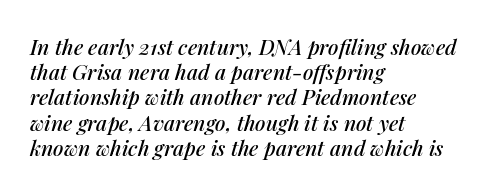
Each row of text sits above clean, open space. These lines stack with their left ends in a neat column. Does the lettering tilt? It does — this is italic. In terms of letterspacing, this is plain default setting.
